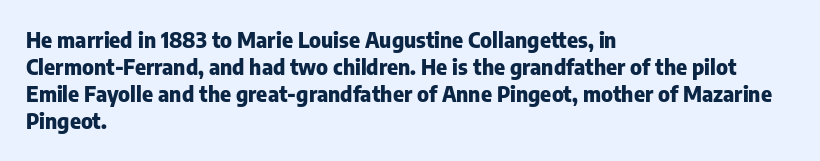
The image shows 21 px bold type, upright; set left-aligned, normal line spacing (1.29x), normal letter spacing, not underlined.
